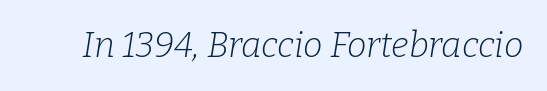
Q: Is the text bold? A: No.
Q: Is the text italic (slanted)? A: Yes, it leans right by about 9 degrees.
Q: Is the typeface a serif or a sans-serif typeface? A: Serif.
Q: Is the text underlined? A: No.
Q: Is the spacing between letters normal or unusually wide? A: Normal.
Q: Width (condensed, normal, or wide)? A: Normal.
Q: Stroke contrast? A: Low.
Q: x-height? A: Medium.
Q: Monospaced? A: No.
